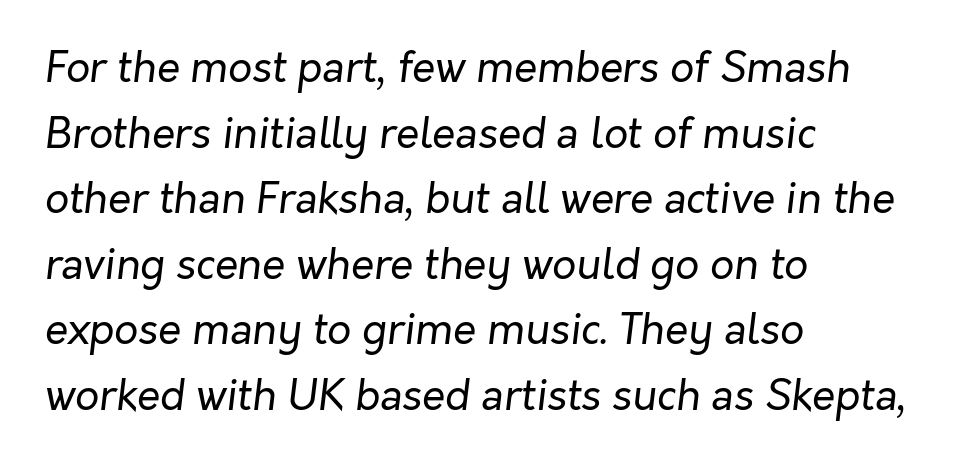
{"italic": "yes", "lean": "right", "slant_degrees": 7, "bold": "no", "weight": "regular", "width": "normal", "stroke_contrast": "low", "x_height": "medium", "monospaced": "no", "underline": "no", "align": "left", "line_spacing": "normal", "line_spacing_ratio": 1.56, "letter_spacing": "normal", "letter_spacing_em": 0.0, "glyph_px": 42}
